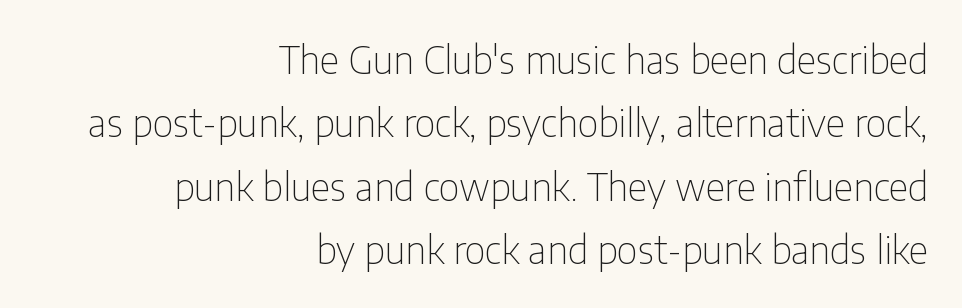
The image shows 38 px thin, condensed sans-serif type, upright; set right-aligned, normal line spacing (1.67x), normal letter spacing, not underlined; low stroke contrast and a medium x-height.
